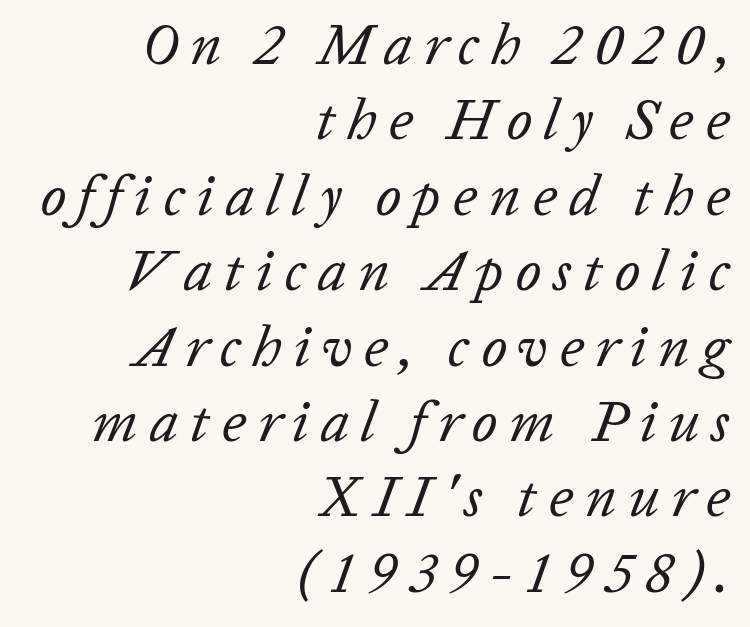
Q: Is the text bold? A: No.
Q: Is the text italic (slanted)? A: Yes, it leans right by about 20 degrees.
Q: Is the text underlined? A: No.
Q: How is the paragraph aligned? A: Right-aligned.
Q: Is the spacing between letters normal or unusually wide? A: Unusually wide.
Q: Is the spacing between lines tight, normal or loose? A: Normal.
Q: Width (condensed, normal, or wide)? A: Normal.
Q: Stroke contrast? A: Low.
Q: x-height? A: Medium.
Q: Monospaced? A: No.
